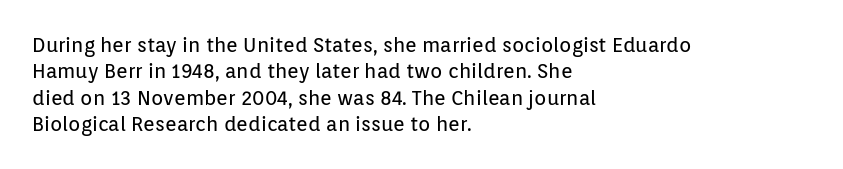
The image shows 20 px text type, upright; set left-aligned, normal line spacing (1.32x), normal letter spacing, not underlined.
